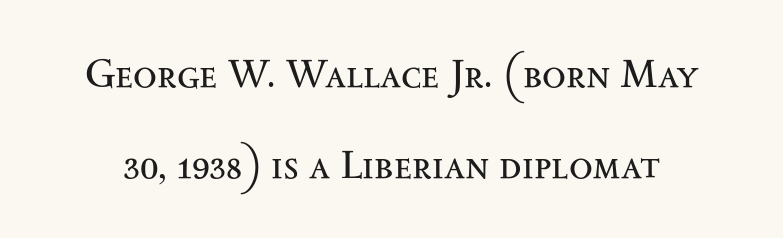
Varying glyph widths throughout — classic text-font behaviour. Honestly, the rows look like they've been pulled way apart. Each row of text sits above clean, open space. You could call the tracking neutral — neither tight nor loose. These lines were composed using upright roman letters. The strokes carry an ordinary text weight at most.
